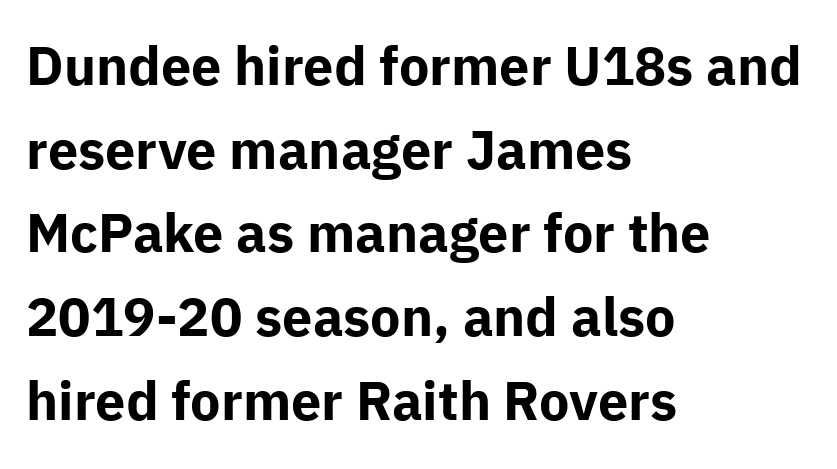
Q: Is the text bold? A: Yes.
Q: Is the text italic (slanted)? A: No, it is upright.
Q: Is the typeface a serif or a sans-serif typeface? A: Sans-serif.
Q: Is the text underlined? A: No.
Q: How is the paragraph aligned? A: Left-aligned.
Q: Is the spacing between letters normal or unusually wide? A: Normal.
Q: Is the spacing between lines tight, normal or loose? A: Normal.
Q: Width (condensed, normal, or wide)? A: Normal.
Q: Stroke contrast? A: Low.
Q: x-height? A: Medium.
Q: Monospaced? A: No.
